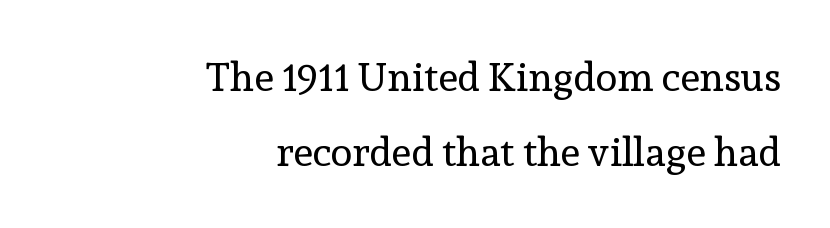
The image shows 40 px regular-weight serif type, upright; set right-aligned, line spacing 1.88x, normal letter spacing, not underlined; a medium x-height.
